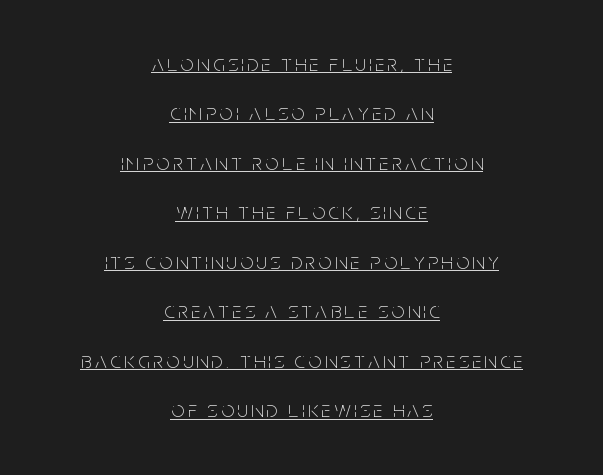
Q: Is the text bold? A: No.
Q: Is the text italic (slanted)? A: No, it is upright.
Q: Is the text underlined? A: Yes.
Q: How is the paragraph aligned? A: Centered.
Q: Is the spacing between lines tight, normal or loose? A: Loose.
